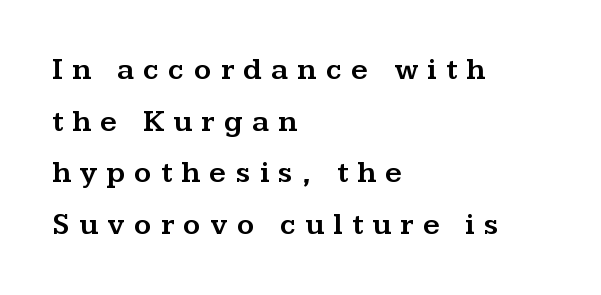
Q: Is the text italic (slanted)? A: No, it is upright.
Q: Is the typeface a serif or a sans-serif typeface? A: Serif.
Q: Is the text underlined? A: No.
Q: How is the paragraph aligned? A: Left-aligned.
Q: Is the spacing between letters normal or unusually wide? A: Unusually wide.
Q: Width (condensed, normal, or wide)? A: Wide.
Q: Stroke contrast? A: Medium.
Q: x-height? A: Medium.
Q: Monospaced? A: No.
